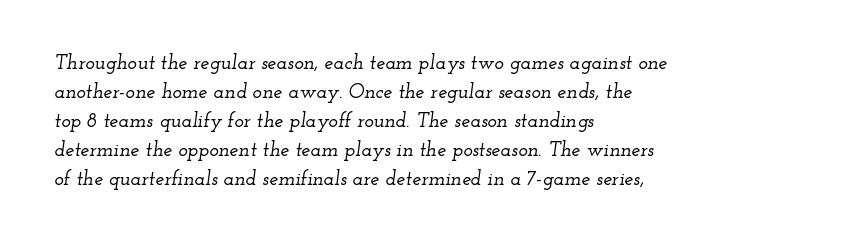
Alignment: flush left. This sample uses an oblique cut, with every glyph tilted off the vertical. What stands out about the letter spacing? Nothing — it is the standard amount. Is there much room between lines? A standard amount, neither cramped nor airy. The words here are not underlined.
